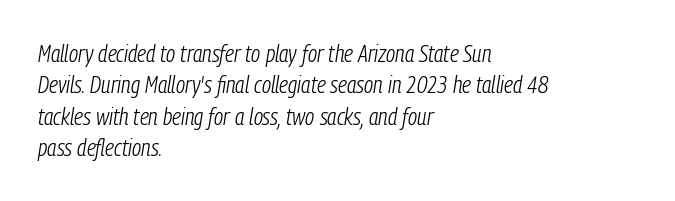
{"italic": "yes", "lean": "right", "slant_degrees": 9, "bold": "no", "underline": "no", "align": "left", "line_spacing": "normal", "line_spacing_ratio": 1.31, "letter_spacing": "normal", "letter_spacing_em": 0.0, "glyph_px": 24}
